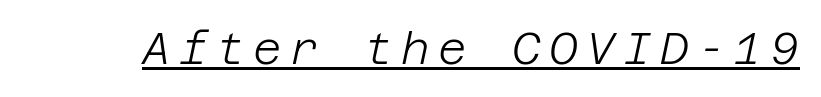
Q: Is the text bold? A: No.
Q: Is the text italic (slanted)? A: Yes, it leans right by about 12 degrees.
Q: Is the text underlined? A: Yes.
Q: Width (condensed, normal, or wide)? A: Normal.
Q: Stroke contrast? A: Low.
Q: x-height? A: Large.
